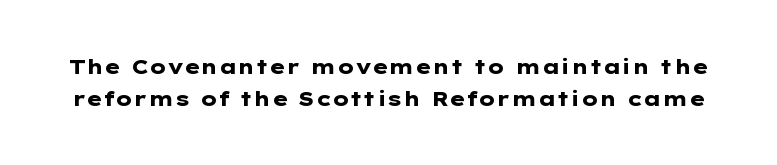
Each row of text sits above clean, open space. Every letter is thick-stroked: bold, no question. Letter spacing: default. The letters stand upright; this is a roman face.
